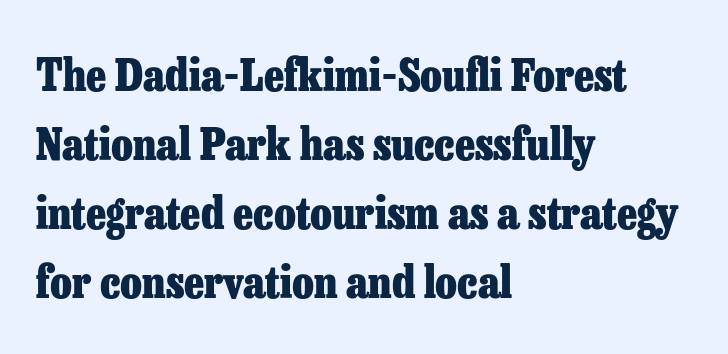
{"serif": "yes", "italic": "no", "bold": "yes", "weight": "heavy", "width": "normal", "stroke_contrast": "low", "x_height": "medium", "monospaced": "no", "underline": "no", "align": "left", "line_spacing": "normal", "line_spacing_ratio": 1.57, "letter_spacing": "normal", "letter_spacing_em": 0.0, "glyph_px": 44}
